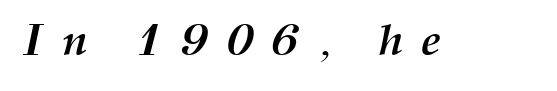
The image shows 45 px semibold type, italic (leaning right); set unusually wide letter spacing (+0.38 em), not underlined; medium stroke contrast and a medium x-height.
